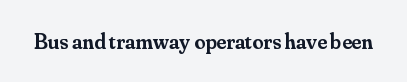
{"italic": "no", "bold": "semi", "underline": "no", "letter_spacing": "normal", "letter_spacing_em": 0.0, "glyph_px": 22}
